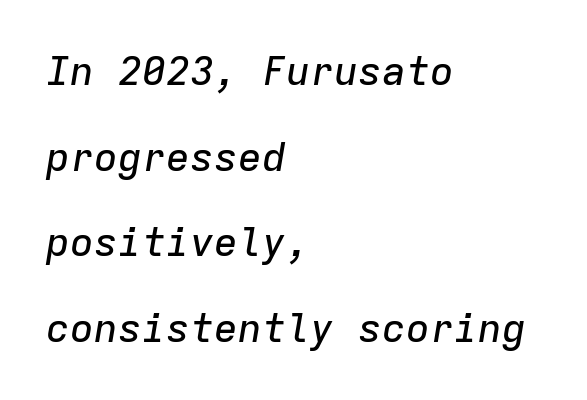
{"italic": "yes", "lean": "right", "slant_degrees": 9, "width": "normal", "stroke_contrast": "low", "x_height": "medium", "monospaced": "yes", "underline": "no", "align": "left", "line_spacing": "loose", "line_spacing_ratio": 2.14, "letter_spacing": "normal", "letter_spacing_em": 0.0, "glyph_px": 40}
